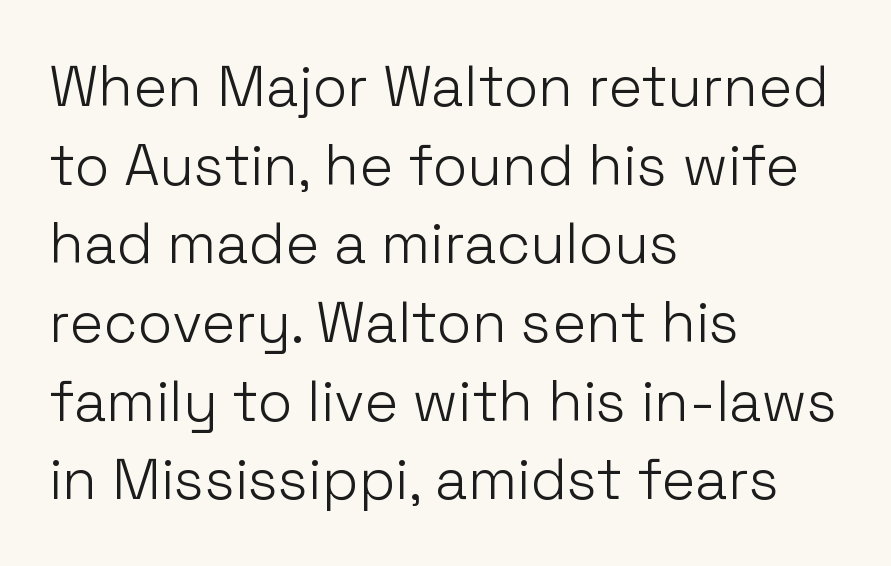
{"serif": "no", "italic": "no", "bold": "no", "weight": "light", "width": "normal", "stroke_contrast": "low", "x_height": "medium", "monospaced": "no", "underline": "no", "align": "left", "line_spacing": "normal", "line_spacing_ratio": 1.38, "letter_spacing": "normal", "letter_spacing_em": 0.0, "glyph_px": 57}
